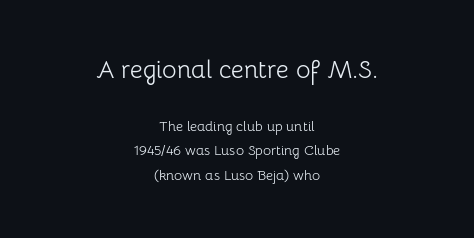
Q: Is the text bold? A: No.
Q: Is the text italic (slanted)? A: No, it is upright.
Q: Is the text underlined? A: No.
Q: How is the paragraph aligned? A: Centered.
Q: Is the spacing between letters normal or unusually wide? A: Normal.
Q: Which block of text is set in a larger size, the first (top) or the second (bottom)? A: The first (top) one.
